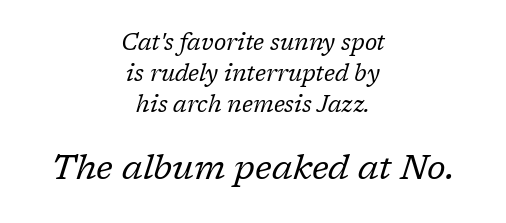
The image shows 35 px regular-weight serif type, italic (leaning right); set centered, normal line spacing (1.34x), normal letter spacing, not underlined; the second (bottom) block is 1.52x larger; low stroke contrast and a medium x-height.
